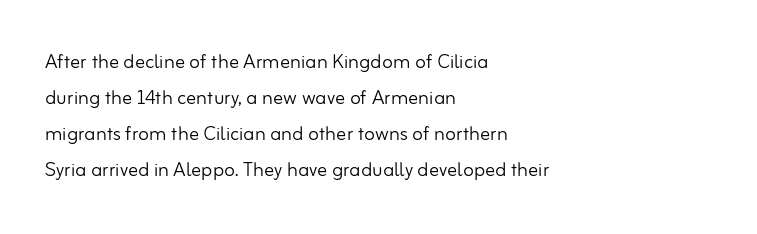
The rendering anchors every line to the left-hand side. Words appear dense and cohesive because spacing is normal. Does the leading feel generous? No, just average. A quiet, ordinary-to-light weight characterises the typeface.
